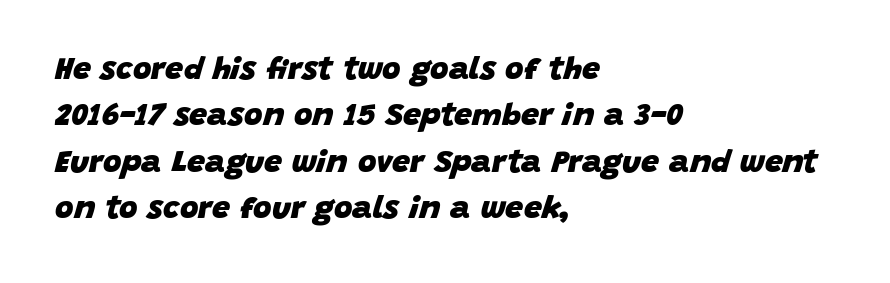
{"italic": "yes", "lean": "right", "slant_degrees": 15, "bold": "yes", "weight": "heavy", "width": "normal", "stroke_contrast": "low", "x_height": "large", "monospaced": "no", "underline": "no", "align": "left", "line_spacing": "normal", "line_spacing_ratio": 1.45, "letter_spacing": "normal", "letter_spacing_em": 0.0, "glyph_px": 32}
